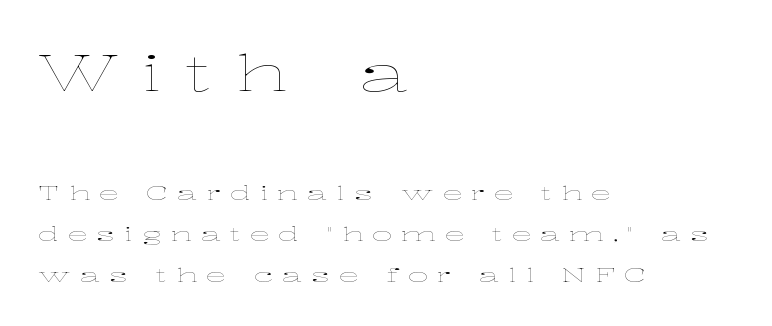
The image shows 50 px thin, wide type, upright; set left-aligned, loose line spacing (2.03x), unusually wide letter spacing (+0.46 em), not underlined; the first (top) block is 2.5x larger; low stroke contrast and a medium x-height.
